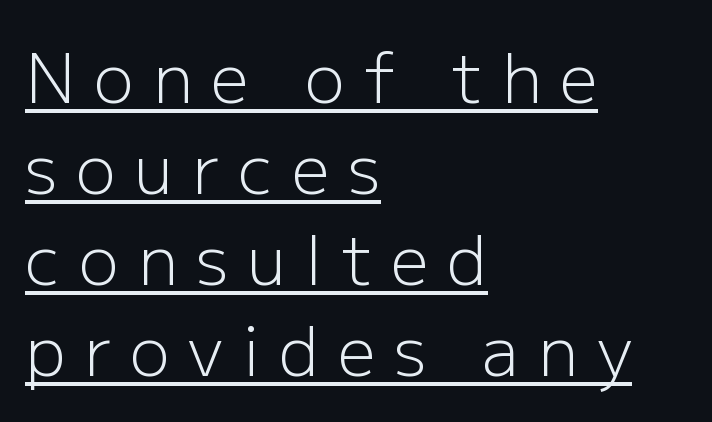
Q: Is the text bold? A: No.
Q: Is the text italic (slanted)? A: No, it is upright.
Q: Is the typeface a serif or a sans-serif typeface? A: Sans-serif.
Q: Is the text underlined? A: Yes.
Q: How is the paragraph aligned? A: Left-aligned.
Q: Is the spacing between letters normal or unusually wide? A: Unusually wide.
Q: Is the spacing between lines tight, normal or loose? A: Normal.
Q: Width (condensed, normal, or wide)? A: Normal.
Q: Stroke contrast? A: Low.
Q: x-height? A: Medium.
Q: Monospaced? A: No.
